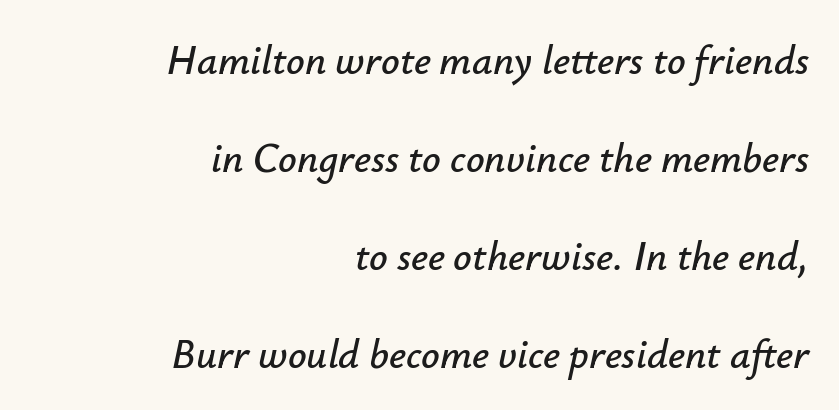
The image shows 41 px text type, italic (leaning right); set right-aligned, loose line spacing (2.39x), normal letter spacing, not underlined; low stroke contrast and a small x-height.
